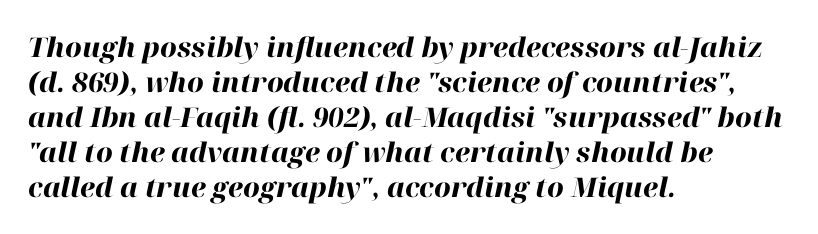
The image shows 27 px bold type, italic (leaning right); set left-aligned, normal line spacing (1.3x), normal letter spacing, not underlined.
